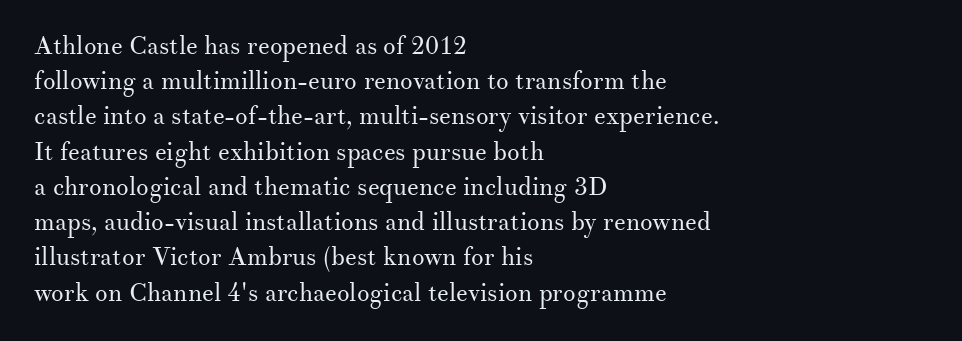
Weight: not bold — regular or lighter. Summary of vertical rhythm: regular, with standard interline spacing. Italic? Not at all — the glyphs are vertical. Words appear dense and cohesive because spacing is normal. Glance below the letters and you will spot only blank space.
